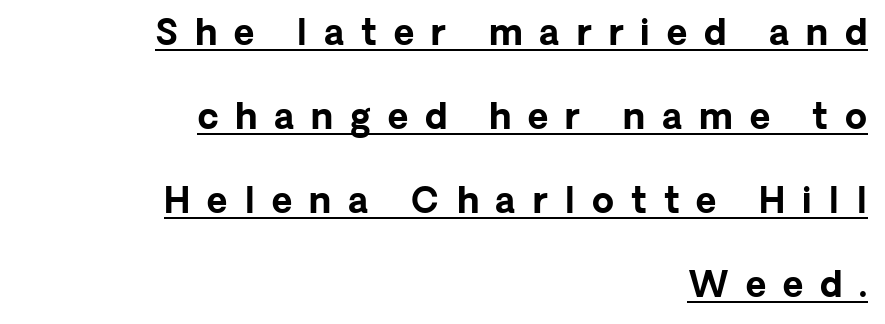
Leading is clearly above the norm, producing a sparse column. Horizontally, the lines are justified to the trailing edge only. Here the designer chose a conventional face with non-uniform glyph widths. The gaps between neighbouring characters are conspicuously large. This is roman type, the default non-slanted kind. I'd describe the lettering as bold — thick and assertive.
